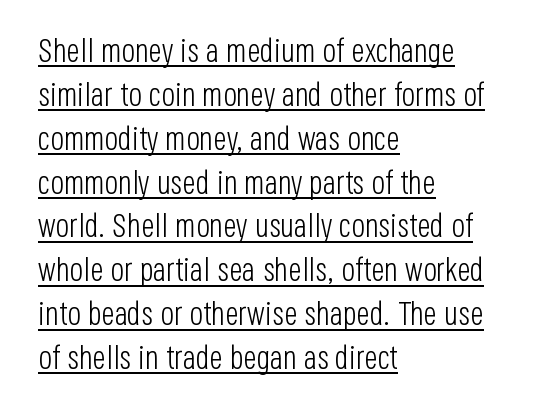
{"serif": "no", "italic": "no", "bold": "no", "weight": "light", "width": "condensed", "stroke_contrast": "low", "x_height": "large", "monospaced": "no", "underline": "yes", "align": "left", "line_spacing": "normal", "line_spacing_ratio": 1.37, "letter_spacing": "normal", "letter_spacing_em": 0.0, "glyph_px": 32}
